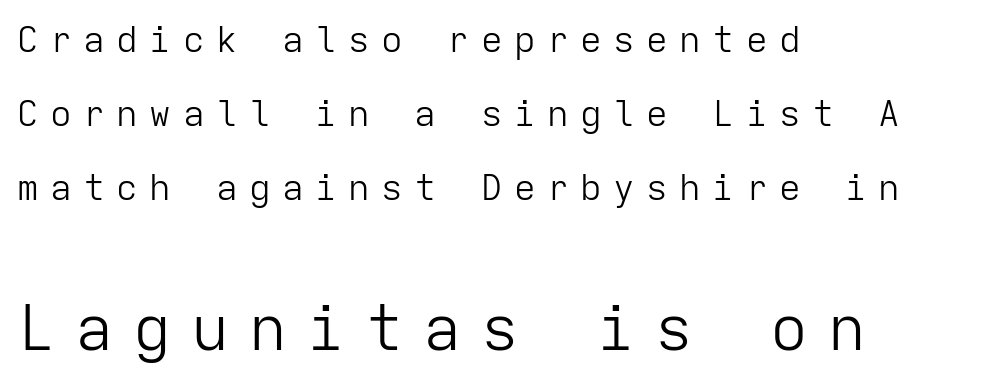
Every row of glyphs begins at an identical x-position on the left. Scale increases going downward across the two blocks. Descender tails drop into unmarked territory. The axis of the letterforms is exactly vertical. Observe the wide spacing: letters keep a clear distance from each other. Fixed-width glyphs throughout — classic coding-font behaviour.
